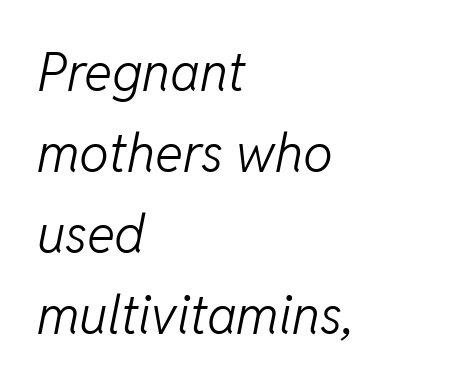
Q: Is the text bold? A: No.
Q: Is the text italic (slanted)? A: Yes, it leans right by about 11 degrees.
Q: Is the text underlined? A: No.
Q: How is the paragraph aligned? A: Left-aligned.
Q: Is the spacing between letters normal or unusually wide? A: Normal.
Q: Is the spacing between lines tight, normal or loose? A: Normal.
Q: Width (condensed, normal, or wide)? A: Normal.
Q: Stroke contrast? A: Low.
Q: x-height? A: Medium.
Q: Monospaced? A: No.
